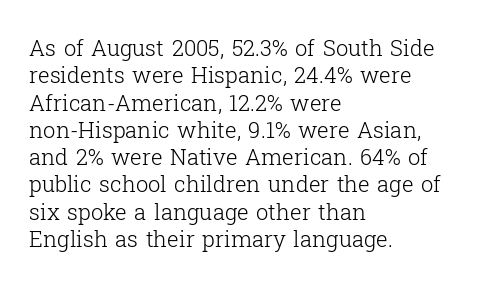
Q: Is the text bold? A: No.
Q: Is the text italic (slanted)? A: No, it is upright.
Q: Is the text underlined? A: No.
Q: How is the paragraph aligned? A: Left-aligned.
Q: Is the spacing between letters normal or unusually wide? A: Normal.
